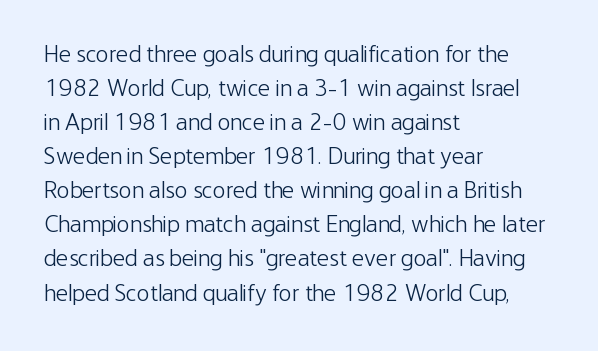
The image shows 24 px text type, upright; set left-aligned, normal line spacing (1.42x), normal letter spacing, not underlined.
